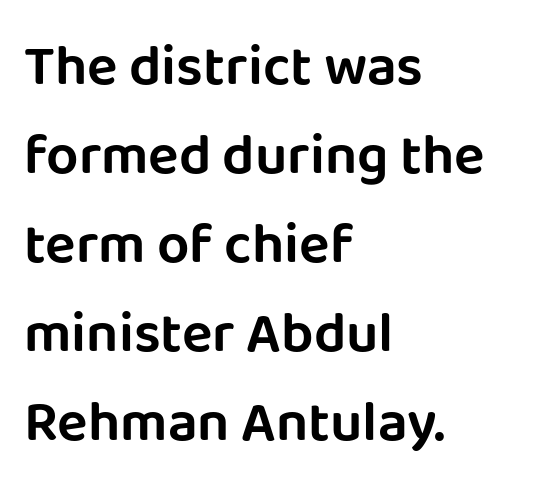
You could call the tracking neutral — neither tight nor loose. Nope, no serifs anywhere on these letters. This block has exactly the height ordinary leading produces. Each line starts at the same left margin while the right side varies. The gap between lines stays unmarked.
